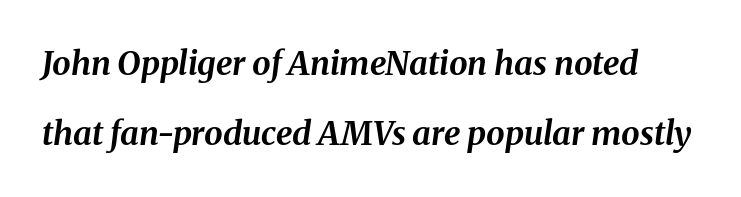
{"italic": "yes", "lean": "right", "slant_degrees": 8, "bold": "yes", "weight": "bold", "width": "normal", "stroke_contrast": "medium", "x_height": "medium", "monospaced": "no", "underline": "no", "line_spacing": "loose", "line_spacing_ratio": 2.11, "letter_spacing": "normal", "letter_spacing_em": 0.0, "glyph_px": 33}
